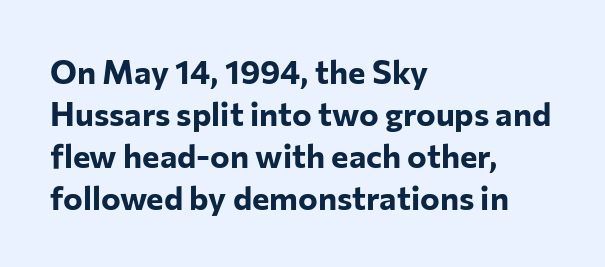
{"serif": "no", "italic": "no", "bold": "yes", "weight": "bold", "width": "normal", "stroke_contrast": "low", "x_height": "medium", "monospaced": "no", "underline": "no", "align": "left", "line_spacing": "normal", "line_spacing_ratio": 1.27, "letter_spacing": "normal", "letter_spacing_em": 0.0, "glyph_px": 33}
